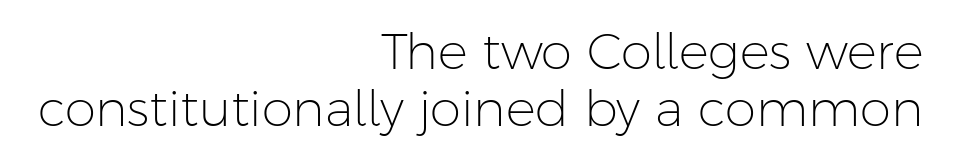
Here the designer chose a conventional face with non-uniform glyph widths. The line-height multiplier appears low, near solid setting. Vertical strokes here are truly vertical. The paragraph has a hard right edge and a soft left edge.
